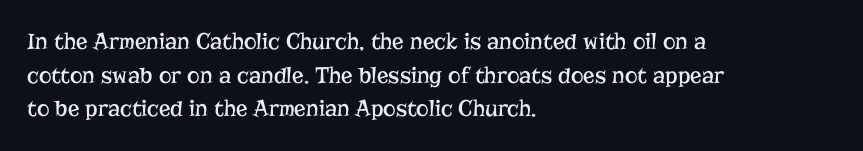
The image shows 24 px text type, upright; set left-aligned, normal line spacing (1.4x), normal letter spacing, not underlined.
